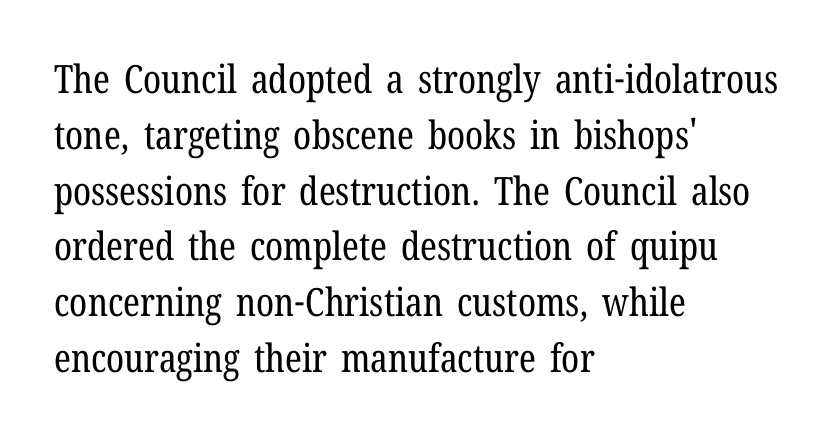
The image shows 39 px regular-weight, condensed serif type, upright; set left-aligned, normal line spacing (1.43x), normal letter spacing, not underlined; low stroke contrast and a medium x-height.
